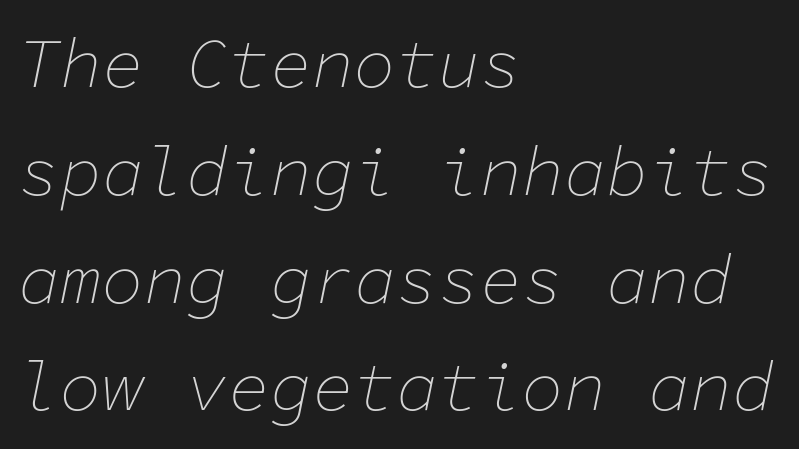
Descenders are the only things crossing below the line. The strokes are not fattened; the text isn't bold. Each word holds together tightly as a unit, with standard inter-letter gaps. Monospaced: the letters line up in strict vertical columns. Layout note: lines flush left.
